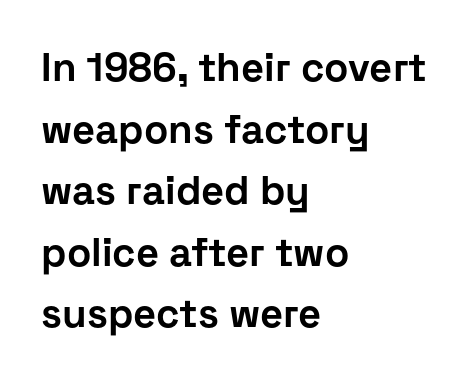
The image shows 40 px bold sans-serif type, upright; set left-aligned, normal line spacing (1.54x), normal letter spacing, not underlined; low stroke contrast and a medium x-height.
